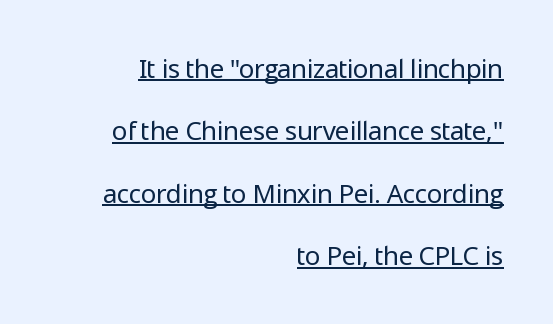
{"italic": "no", "bold": "no", "underline": "yes", "align": "right", "line_spacing": "loose", "line_spacing_ratio": 2.4, "letter_spacing": "normal", "letter_spacing_em": 0.0, "glyph_px": 26}
